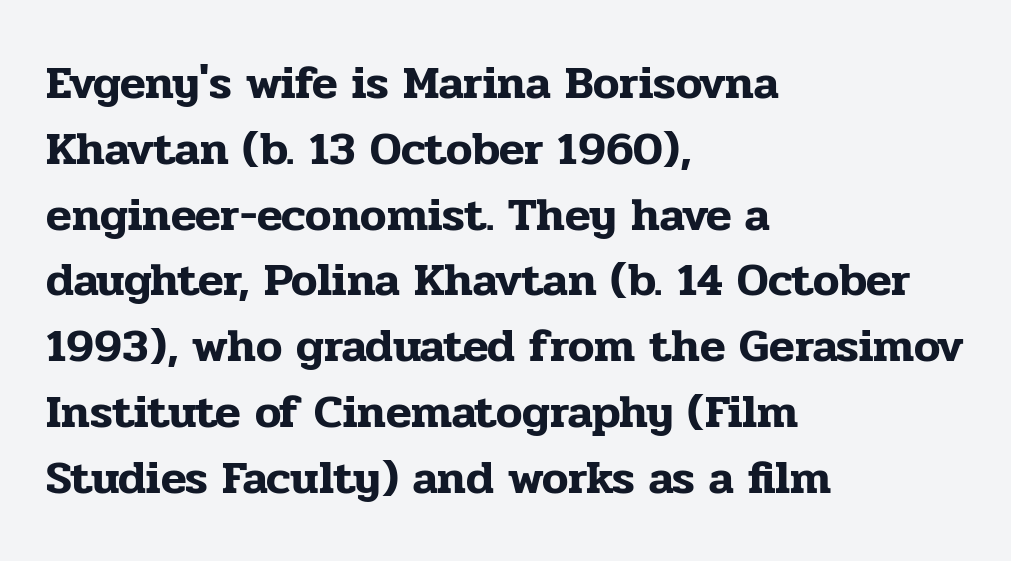
Q: Is the text italic (slanted)? A: No, it is upright.
Q: Is the typeface a serif or a sans-serif typeface? A: Serif.
Q: Is the text underlined? A: No.
Q: How is the paragraph aligned? A: Left-aligned.
Q: Is the spacing between letters normal or unusually wide? A: Normal.
Q: Is the spacing between lines tight, normal or loose? A: Normal.
Q: Width (condensed, normal, or wide)? A: Normal.
Q: Stroke contrast? A: Low.
Q: x-height? A: Medium.
Q: Monospaced? A: No.
